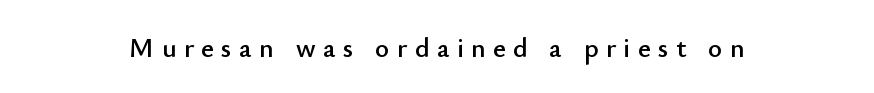
{"italic": "no", "underline": "no", "letter_spacing": "wide", "letter_spacing_em": 0.28, "glyph_px": 27}
